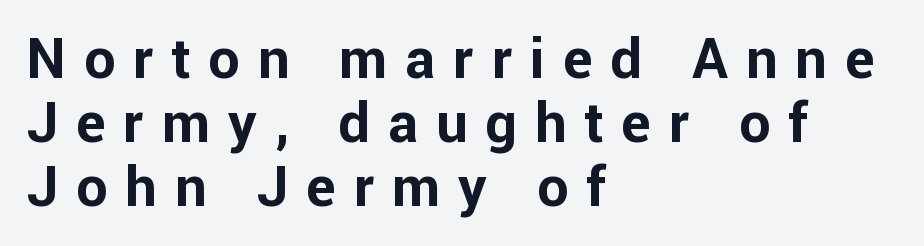
Q: Is the text bold? A: Yes.
Q: Is the text italic (slanted)? A: No, it is upright.
Q: Is the typeface a serif or a sans-serif typeface? A: Sans-serif.
Q: Is the text underlined? A: No.
Q: How is the paragraph aligned? A: Left-aligned.
Q: Is the spacing between letters normal or unusually wide? A: Unusually wide.
Q: Is the spacing between lines tight, normal or loose? A: Tight.
Q: Width (condensed, normal, or wide)? A: Normal.
Q: Stroke contrast? A: Low.
Q: x-height? A: Medium.
Q: Monospaced? A: No.
